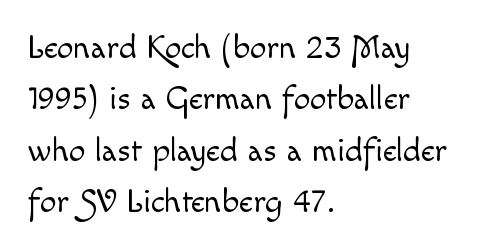
{"italic": "no", "bold": "no", "weight": "light", "width": "normal", "x_height": "small", "monospaced": "no", "underline": "no", "align": "left", "line_spacing": "normal", "line_spacing_ratio": 1.56, "letter_spacing": "normal", "letter_spacing_em": 0.0, "glyph_px": 33}
